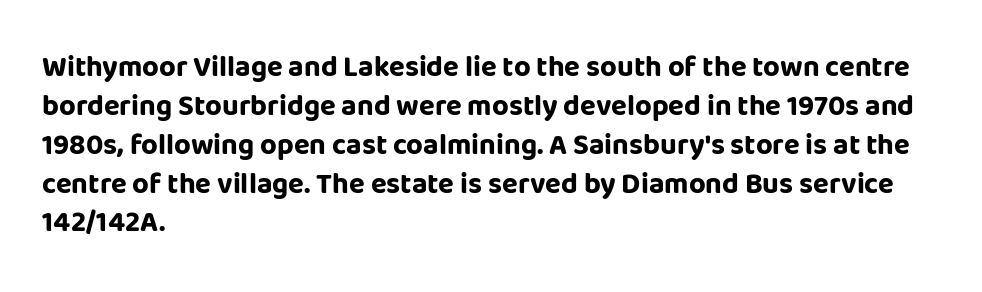
When letters stand straight like this, we call the style roman or upright. Beneath every word, the page is bare. Baseline-to-baseline distance is the conventional proportion of letter height. Heavy, bold letterforms. This rendering leaves character spacing at its baseline value. Each letter keeps its own natural width here, so spacing adapts to shape.
